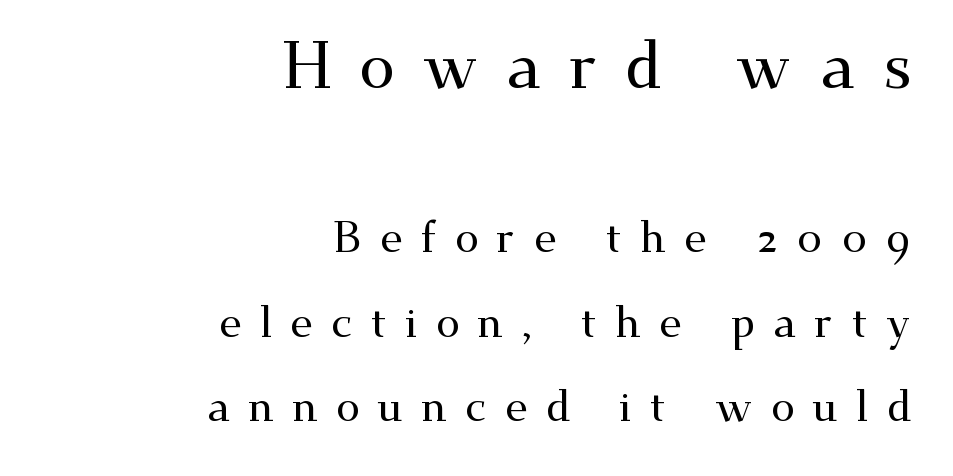
Posture: straight, roman, zero tilt. Layout note: lines flush right. In terms of letterform style, serifs are clearly present. The initial chunk of copy outweighs the following chunk in type size.
